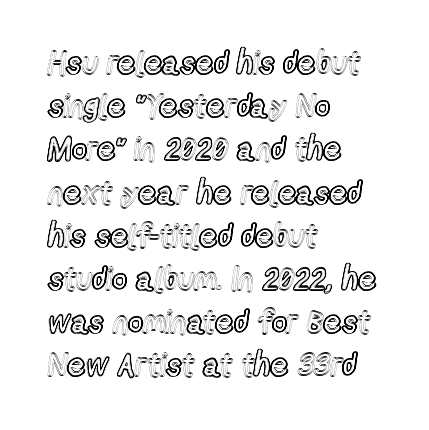
The image shows 32 px condensed type; set left-aligned, normal line spacing (1.35x), normal letter spacing, not underlined; a medium x-height.
